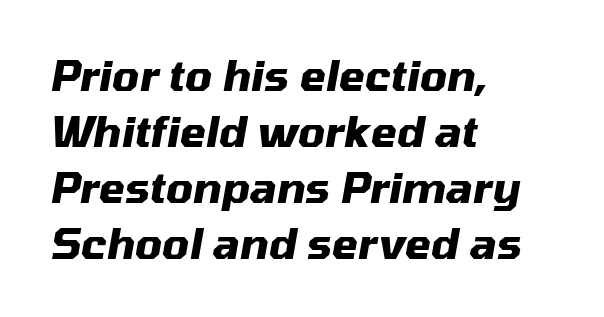
The image shows 42 px heavy type, italic (leaning right); set left-aligned, normal line spacing (1.33x), normal letter spacing, not underlined; medium stroke contrast and a medium x-height.
